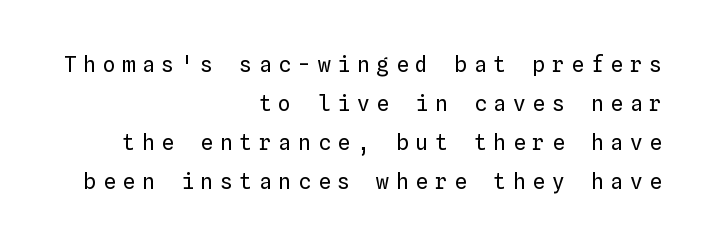
Q: Is the text bold? A: No.
Q: Is the text italic (slanted)? A: No, it is upright.
Q: Is the text underlined? A: No.
Q: How is the paragraph aligned? A: Right-aligned.
Q: Is the spacing between letters normal or unusually wide? A: Unusually wide.
